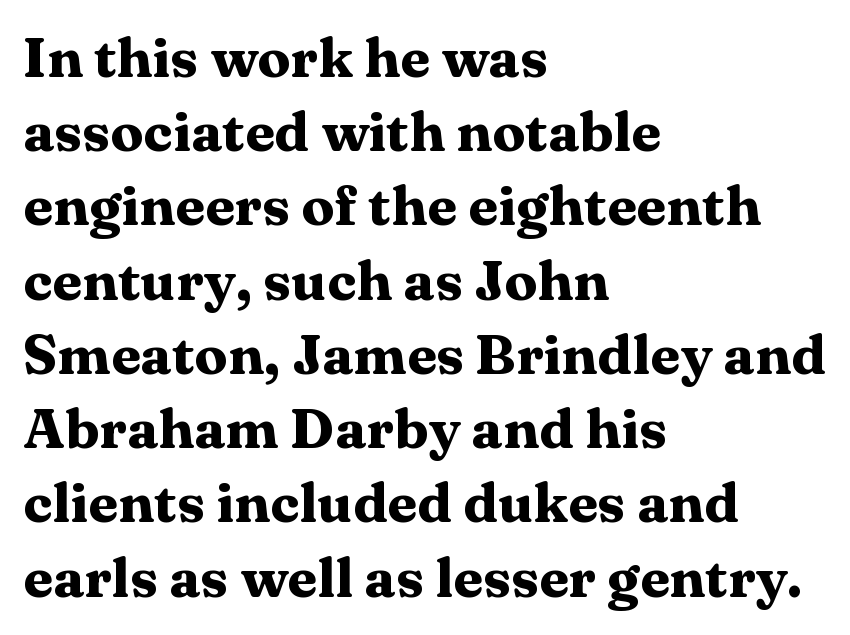
Q: Is the text bold? A: Yes.
Q: Is the text italic (slanted)? A: No, it is upright.
Q: Is the typeface a serif or a sans-serif typeface? A: Serif.
Q: Is the text underlined? A: No.
Q: How is the paragraph aligned? A: Left-aligned.
Q: Is the spacing between letters normal or unusually wide? A: Normal.
Q: Is the spacing between lines tight, normal or loose? A: Normal.
Q: Width (condensed, normal, or wide)? A: Wide.
Q: Stroke contrast? A: Medium.
Q: x-height? A: Medium.
Q: Monospaced? A: No.
